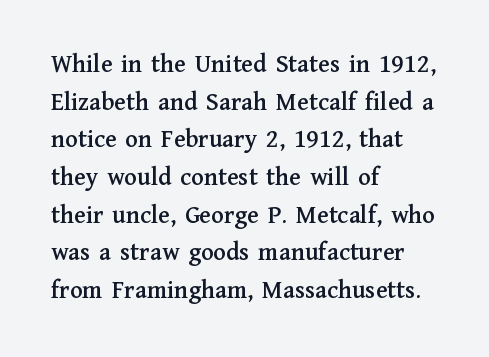
Q: Is the text italic (slanted)? A: No, it is upright.
Q: Is the text underlined? A: No.
Q: How is the paragraph aligned? A: Left-aligned.
Q: Is the spacing between letters normal or unusually wide? A: Normal.
Q: Is the spacing between lines tight, normal or loose? A: Normal.
